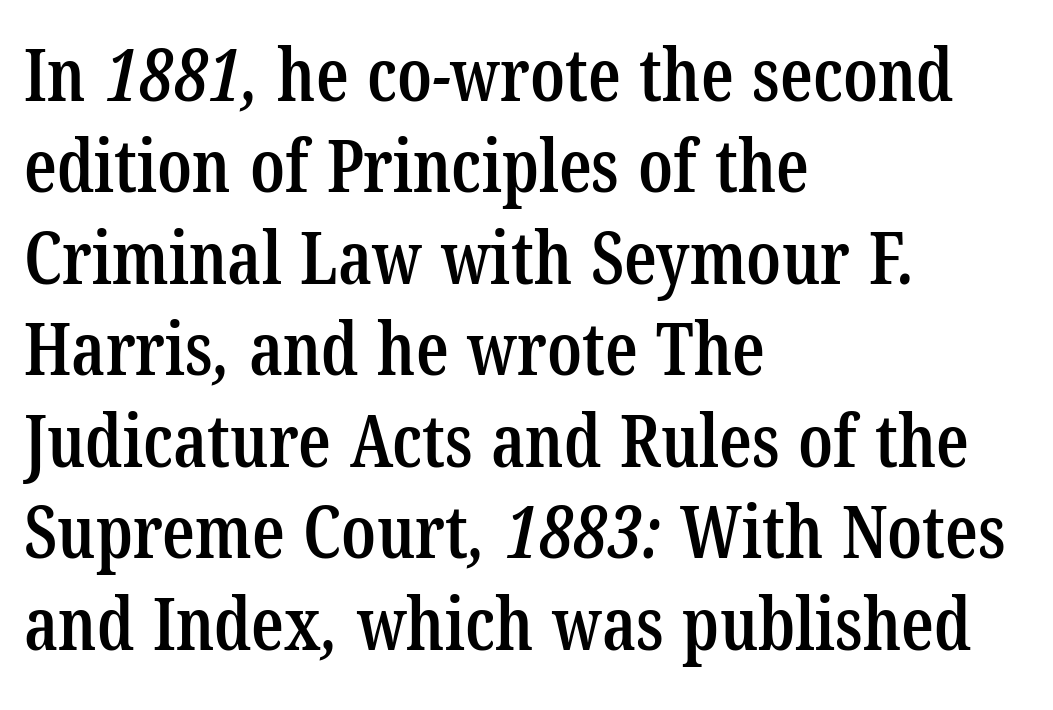
{"serif": "yes", "bold": "semi", "weight": "semibold", "width": "condensed", "stroke_contrast": "low", "x_height": "medium", "monospaced": "no", "underline": "no", "align": "left", "line_spacing": "normal", "line_spacing_ratio": 1.27, "letter_spacing": "normal", "letter_spacing_em": 0.0, "glyph_px": 72}
